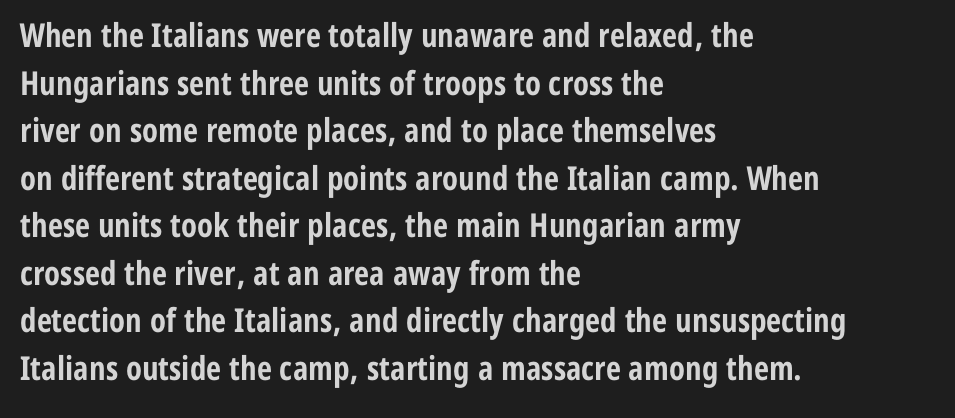
Where is the straight margin? On the left. The line texture is even and compact thanks to regular tracking. A normal amount of white space separates one row of letters from the next. Anything drawn beneath the words? Only blank space. Italic: no, the glyphs are upright roman. The rendering uses natural spacing where letterforms have individual widths.
